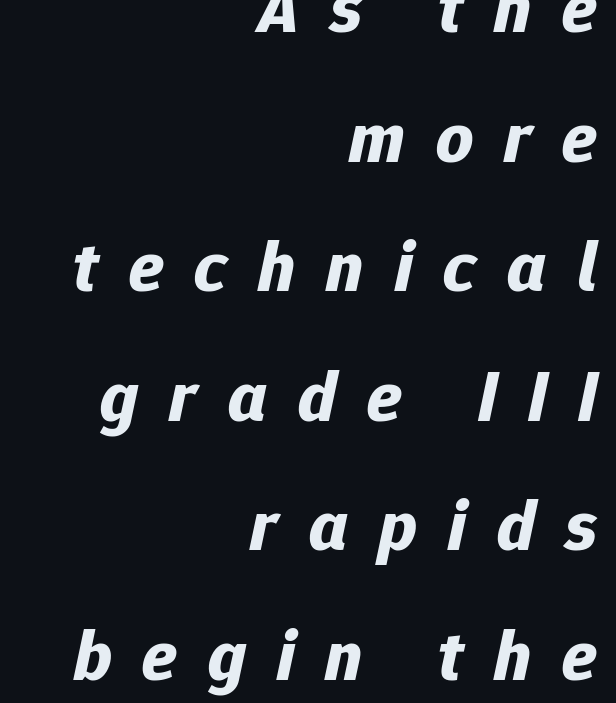
Q: Is the text bold? A: Yes.
Q: Is the text italic (slanted)? A: Yes, it leans right by about 12 degrees.
Q: Is the text underlined? A: No.
Q: How is the paragraph aligned? A: Right-aligned.
Q: Is the spacing between letters normal or unusually wide? A: Unusually wide.
Q: Width (condensed, normal, or wide)? A: Normal.
Q: Stroke contrast? A: Low.
Q: x-height? A: Medium.
Q: Monospaced? A: No.
